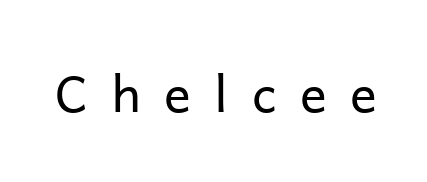
Q: Is the text bold? A: No.
Q: Is the text italic (slanted)? A: No, it is upright.
Q: Is the typeface a serif or a sans-serif typeface? A: Sans-serif.
Q: Is the text underlined? A: No.
Q: Is the spacing between letters normal or unusually wide? A: Unusually wide.
Q: Width (condensed, normal, or wide)? A: Normal.
Q: Stroke contrast? A: Low.
Q: x-height? A: Medium.
Q: Monospaced? A: No.
